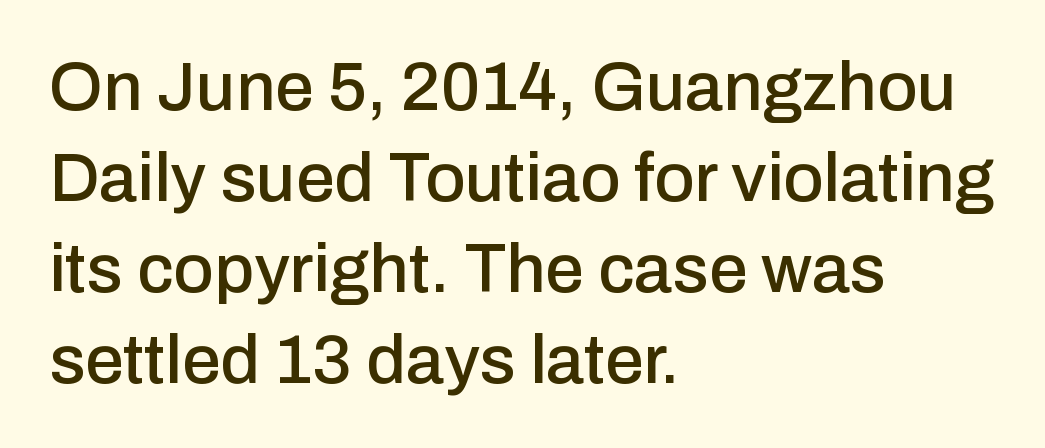
Clear beneath every line of the passage. The vertical gap from one line to the next is medium. It's the straight-up-and-down kind of type. Visually the block forms a straight wall on the left and a jagged coastline on the right.
